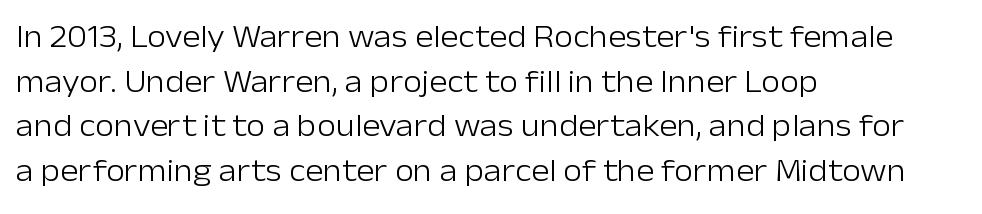
{"serif": "no", "italic": "no", "bold": "no", "weight": "light", "width": "normal", "stroke_contrast": "low", "x_height": "medium", "monospaced": "no", "underline": "no", "align": "left", "line_spacing": "normal", "line_spacing_ratio": 1.44, "letter_spacing": "normal", "letter_spacing_em": 0.0, "glyph_px": 31}
